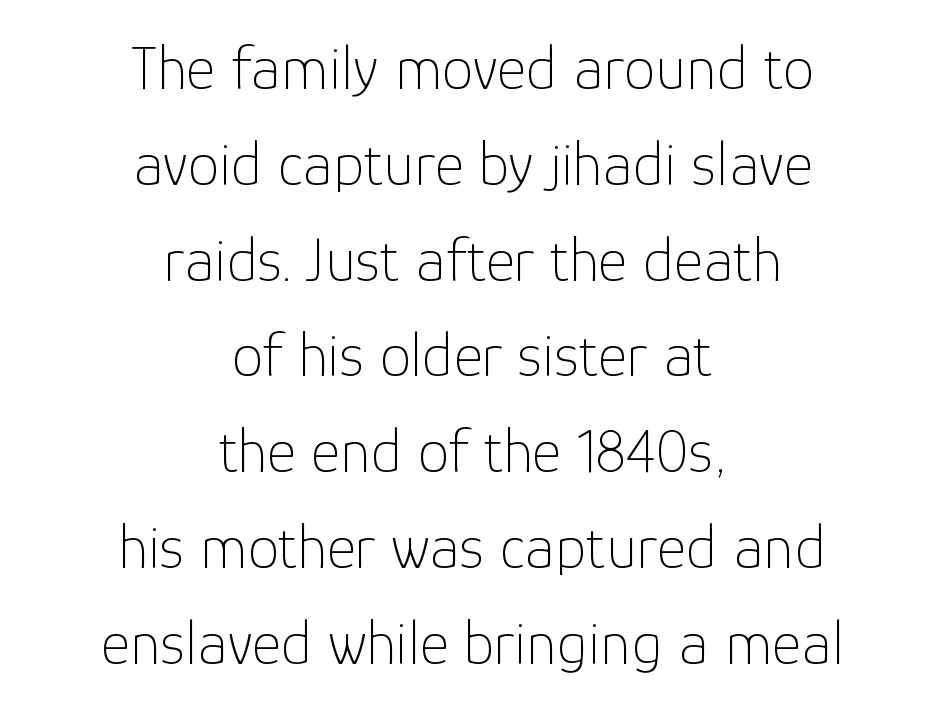
Q: Is the text bold? A: No.
Q: Is the text italic (slanted)? A: No, it is upright.
Q: Is the typeface a serif or a sans-serif typeface? A: Sans-serif.
Q: Is the text underlined? A: No.
Q: How is the paragraph aligned? A: Centered.
Q: Is the spacing between letters normal or unusually wide? A: Normal.
Q: Is the spacing between lines tight, normal or loose? A: Normal.
Q: Width (condensed, normal, or wide)? A: Normal.
Q: Stroke contrast? A: Low.
Q: x-height? A: Medium.
Q: Monospaced? A: No.
